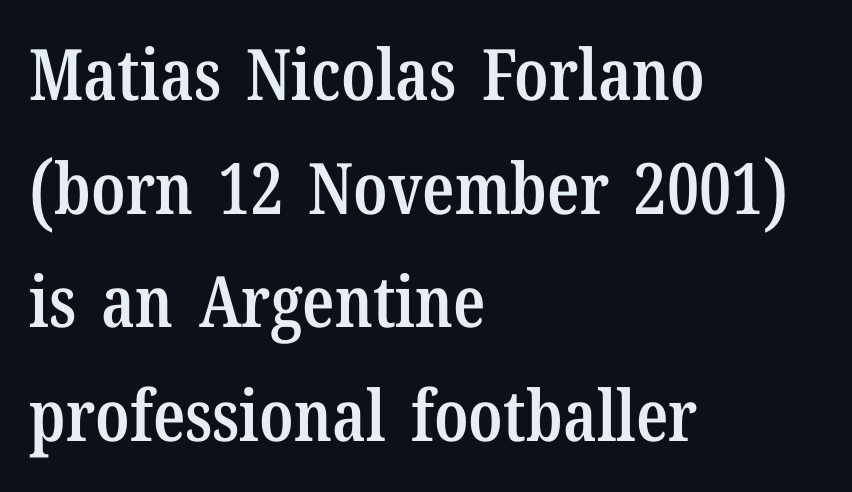
Q: Is the text bold? A: Semi-bold.
Q: Is the text italic (slanted)? A: No, it is upright.
Q: Is the typeface a serif or a sans-serif typeface? A: Serif.
Q: Is the text underlined? A: No.
Q: How is the paragraph aligned? A: Left-aligned.
Q: Is the spacing between letters normal or unusually wide? A: Normal.
Q: Is the spacing between lines tight, normal or loose? A: Normal.
Q: Width (condensed, normal, or wide)? A: Condensed.
Q: Stroke contrast? A: Low.
Q: x-height? A: Medium.
Q: Monospaced? A: No.
